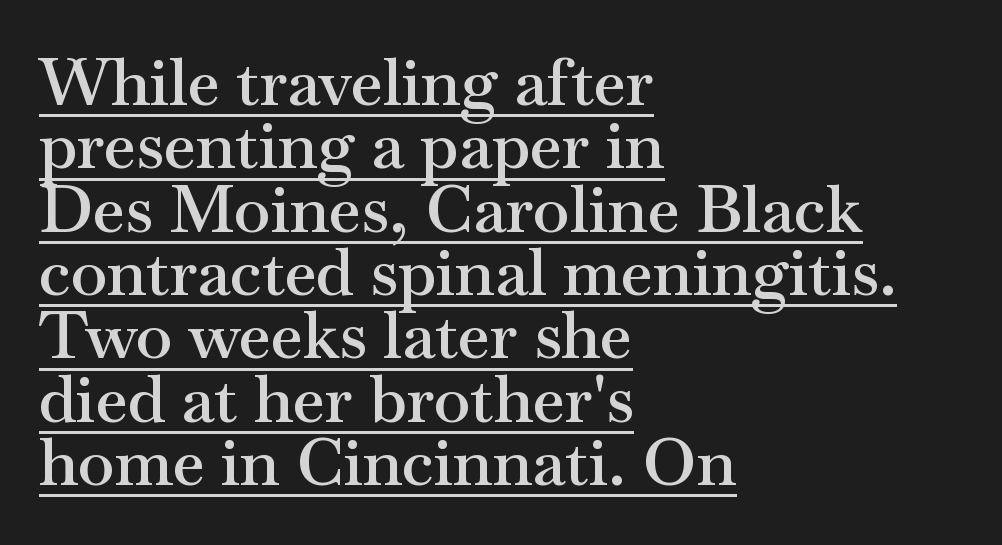
The image shows 66 px semibold, wide serif type, upright; set left-aligned, tight line spacing (0.96x), normal letter spacing, underlined; medium stroke contrast and a small x-height.
